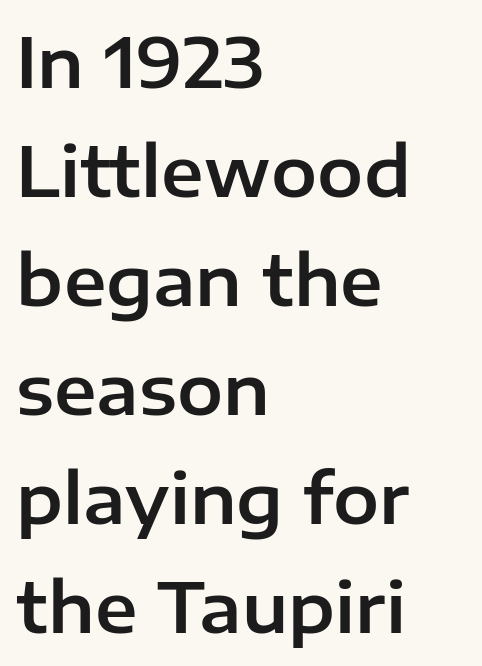
{"serif": "no", "italic": "no", "width": "normal", "stroke_contrast": "low", "x_height": "medium", "monospaced": "no", "underline": "no", "align": "left", "line_spacing": "normal", "line_spacing_ratio": 1.58, "letter_spacing": "normal", "letter_spacing_em": 0.0, "glyph_px": 69}
